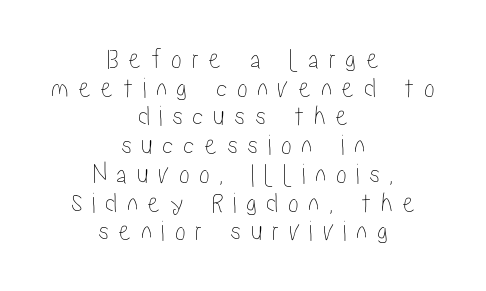
The image shows 29 px condensed type, upright; set centered, tight line spacing (0.99x), unusually wide letter spacing (+0.32 em), not underlined; low stroke contrast and a medium x-height.
